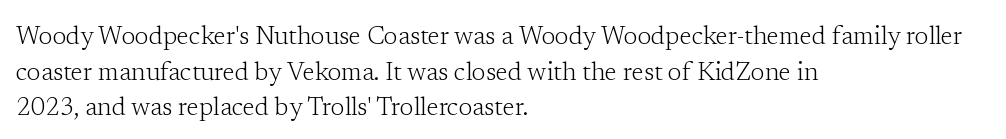
No word sits above an underline. These lines stack with their left ends in a neat column. The line-height multiplier appears to be the usual default. Ordinary non-slanted type is in use. Students, note that the glyphs here touch the page at normal intervals.
